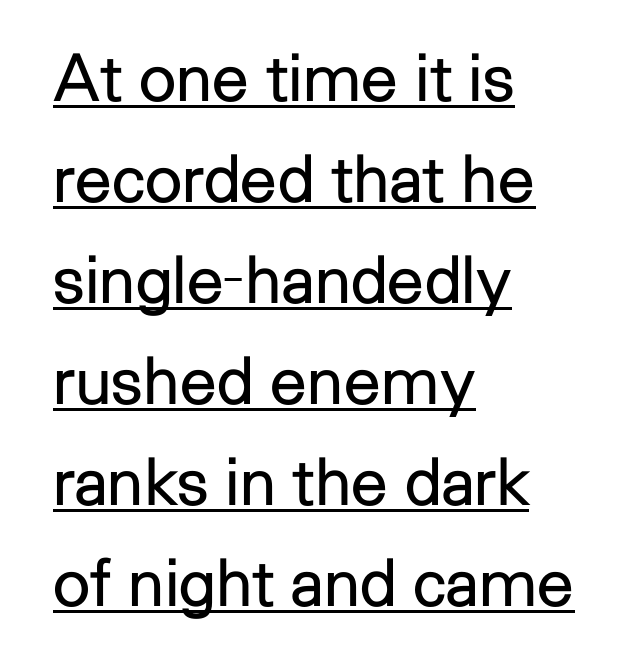
Q: Is the text bold? A: No.
Q: Is the text italic (slanted)? A: No, it is upright.
Q: Is the typeface a serif or a sans-serif typeface? A: Sans-serif.
Q: Is the text underlined? A: Yes.
Q: How is the paragraph aligned? A: Left-aligned.
Q: Is the spacing between letters normal or unusually wide? A: Normal.
Q: Is the spacing between lines tight, normal or loose? A: Normal.
Q: Width (condensed, normal, or wide)? A: Normal.
Q: Stroke contrast? A: Low.
Q: x-height? A: Medium.
Q: Monospaced? A: No.
